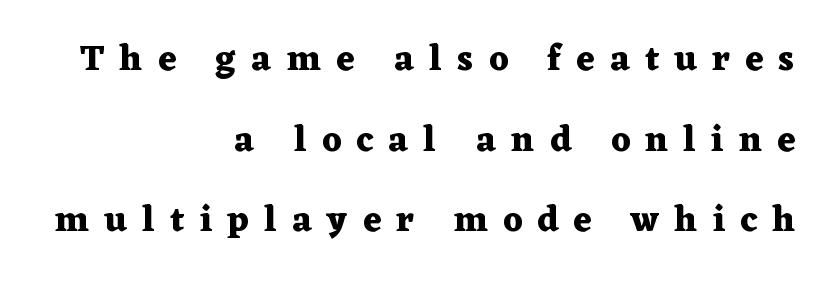
This is serif lettering, the kind often seen in printed books. Notice the wide empty band between every row — that's loose leading. Alignment: flush right. Here the designer chose a conventional face with non-uniform glyph widths.
